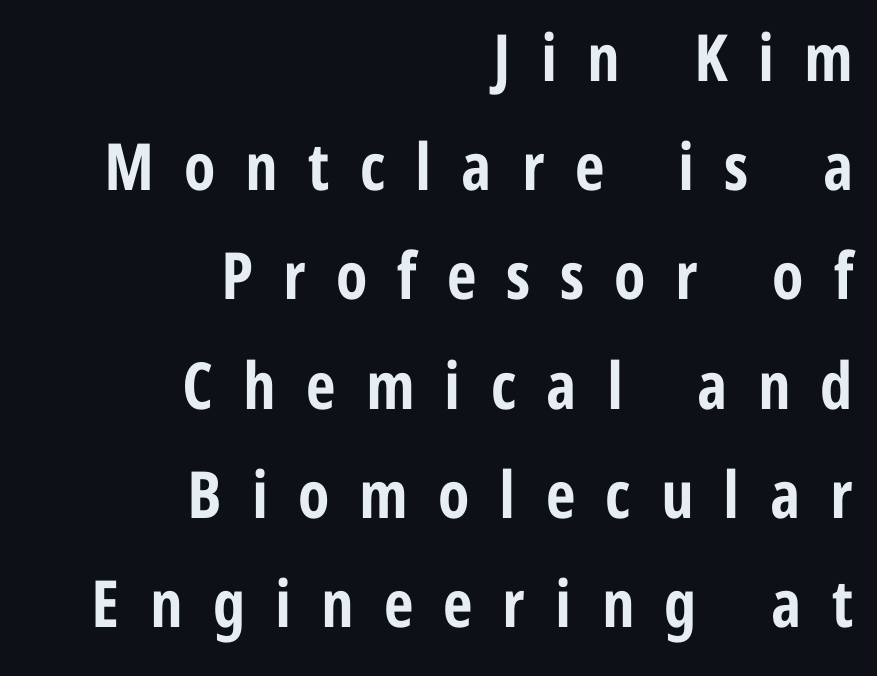
Designer's note — italics off, roman on. Right-aligned paragraph, ragged on the left. The font is running at its bold setting. The face used here is proportionally spaced, like ordinary book or web type. These lines have a slow, spaced-out rhythm from letter to letter. Underline: absent.
